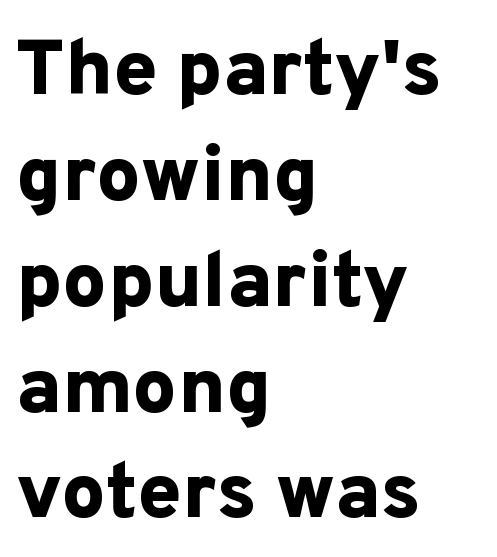
{"serif": "no", "italic": "no", "bold": "yes", "weight": "bold", "width": "normal", "stroke_contrast": "low", "x_height": "medium", "monospaced": "no", "underline": "no", "align": "left", "line_spacing": "normal", "line_spacing_ratio": 1.34, "letter_spacing": "normal", "letter_spacing_em": 0.0, "glyph_px": 79}
